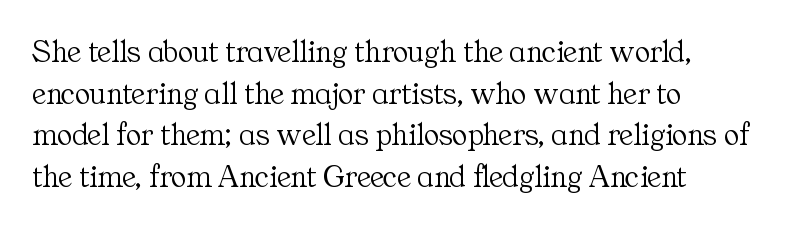
Q: Is the text bold? A: No.
Q: Is the text italic (slanted)? A: No, it is upright.
Q: Is the typeface a serif or a sans-serif typeface? A: Serif.
Q: Is the text underlined? A: No.
Q: How is the paragraph aligned? A: Left-aligned.
Q: Is the spacing between letters normal or unusually wide? A: Normal.
Q: Is the spacing between lines tight, normal or loose? A: Normal.
Q: Width (condensed, normal, or wide)? A: Normal.
Q: Stroke contrast? A: Medium.
Q: x-height? A: Medium.
Q: Monospaced? A: No.
